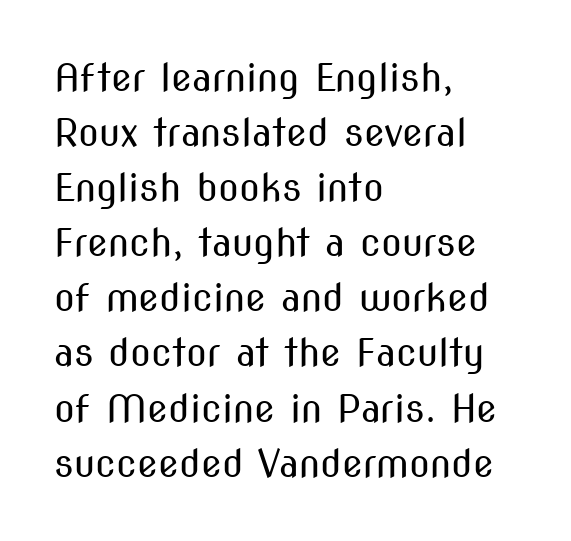
{"serif": "no", "italic": "no", "bold": "no", "weight": "regular", "width": "condensed", "stroke_contrast": "medium", "x_height": "medium", "monospaced": "no", "underline": "no", "align": "left", "line_spacing": "normal", "line_spacing_ratio": 1.45, "letter_spacing": "normal", "letter_spacing_em": 0.0, "glyph_px": 38}
